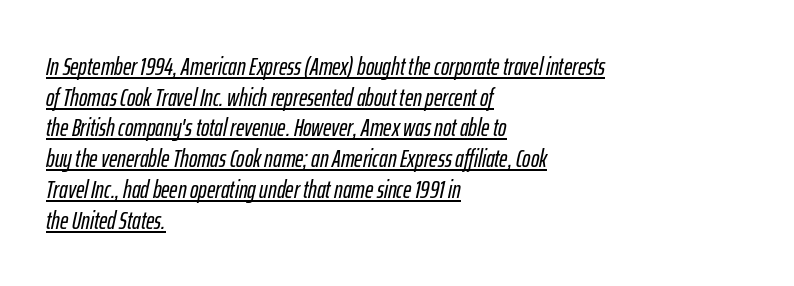
The image shows 25 px text type, italic (leaning right); set left-aligned, line spacing 1.23x, normal letter spacing, underlined.
